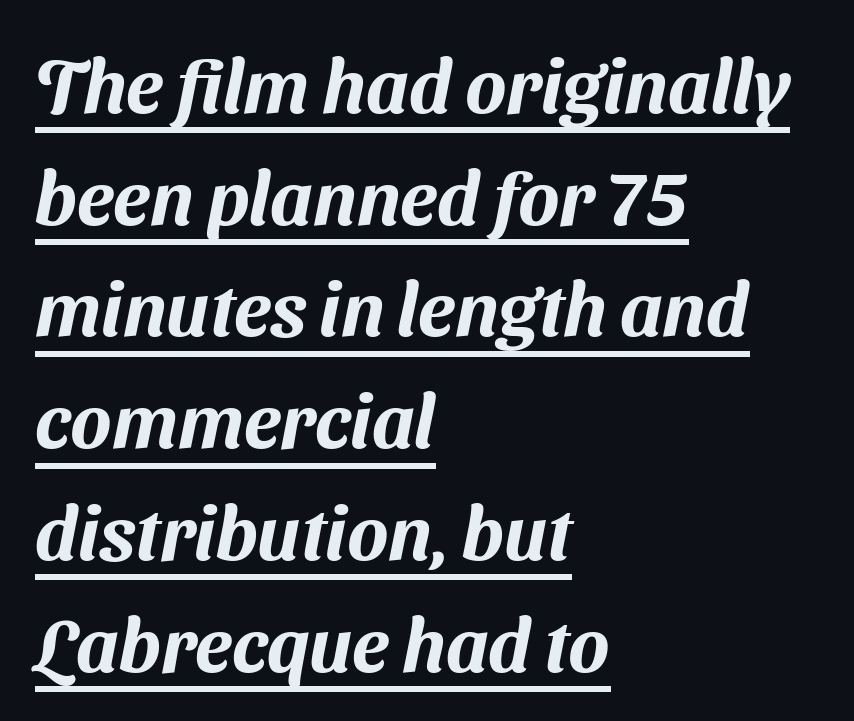
{"serif": "no", "width": "normal", "stroke_contrast": "medium", "x_height": "medium", "monospaced": "no", "underline": "yes", "align": "left", "line_spacing": "normal", "line_spacing_ratio": 1.47, "letter_spacing": "normal", "letter_spacing_em": 0.0, "glyph_px": 76}
